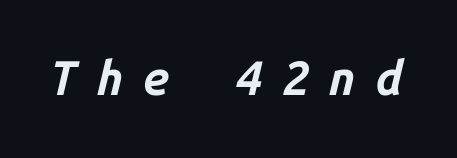
Quick note: italic. The letterforms stand isolated, each surrounded by extra space. Note the uniform advance width — an 'i' takes as much space as an 'm'. Rule under the text: the space is simply empty. Stroke thickness is high; the sample reads as a true bold.
